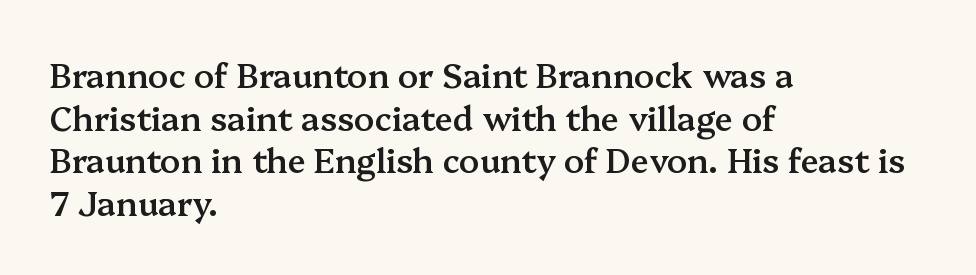
Where is the straight margin? On the left. Caption: semibold face, moderately heavy strokes. Spacing verdict: proportional, widths tailored to each character. The typeface chosen for these lines features serifs.
